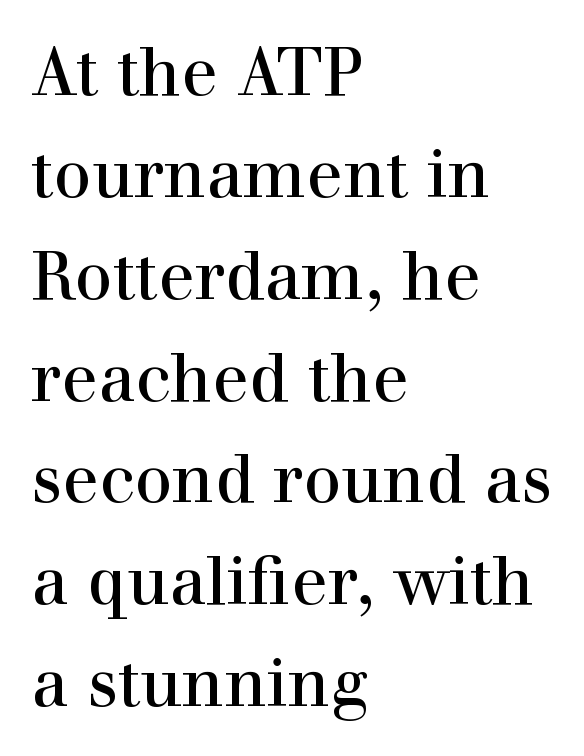
The font family rendered here belongs to the serif group. Every stem runs plumb, perpendicular to the baseline. Nothing unusual about the tracking: characters are spaced as the font intends. Here the designer chose a conventional face with non-uniform glyph widths.
